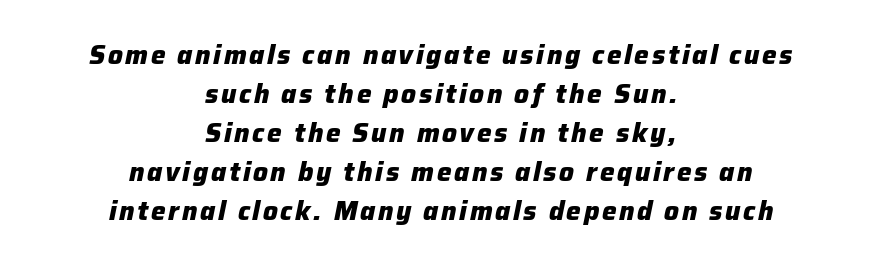
The image shows 26 px bold type, italic (leaning right); set centered, normal line spacing (1.5x), not underlined.
